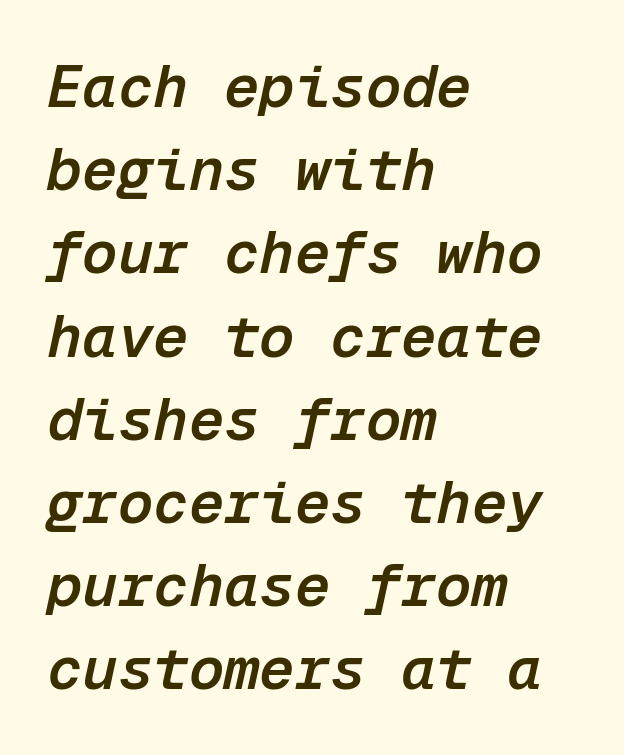
Q: Is the text bold? A: Semi-bold.
Q: Is the text italic (slanted)? A: Yes, it leans right by about 12 degrees.
Q: Is the text underlined? A: No.
Q: How is the paragraph aligned? A: Left-aligned.
Q: Is the spacing between letters normal or unusually wide? A: Normal.
Q: Is the spacing between lines tight, normal or loose? A: Normal.
Q: Width (condensed, normal, or wide)? A: Normal.
Q: Stroke contrast? A: Low.
Q: x-height? A: Medium.
Q: Monospaced? A: Yes.
